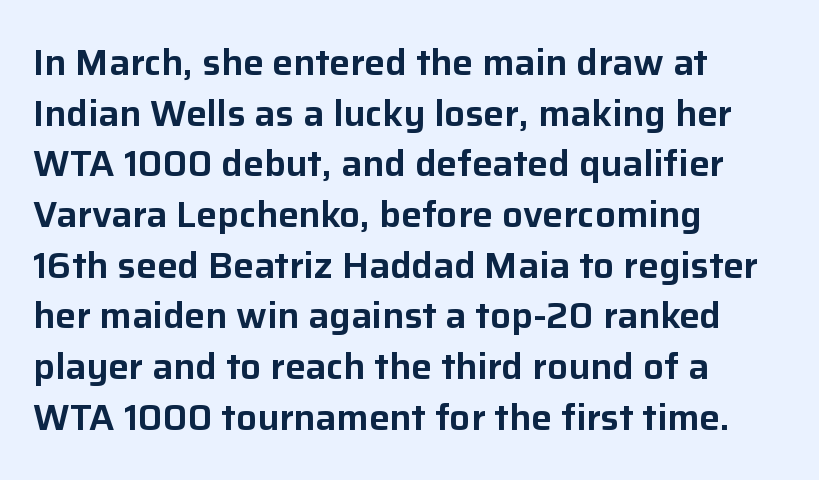
{"serif": "no", "italic": "no", "width": "normal", "stroke_contrast": "low", "x_height": "medium", "monospaced": "no", "underline": "no", "align": "left", "line_spacing": "normal", "line_spacing_ratio": 1.37, "letter_spacing": "normal", "letter_spacing_em": 0.0, "glyph_px": 37}
